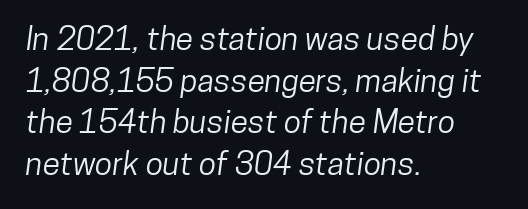
Q: Is the typeface a serif or a sans-serif typeface? A: Sans-serif.
Q: Is the text underlined? A: No.
Q: How is the paragraph aligned? A: Left-aligned.
Q: Is the spacing between letters normal or unusually wide? A: Normal.
Q: Is the spacing between lines tight, normal or loose? A: Normal.
Q: Width (condensed, normal, or wide)? A: Condensed.
Q: Stroke contrast? A: Low.
Q: x-height? A: Medium.
Q: Monospaced? A: No.
